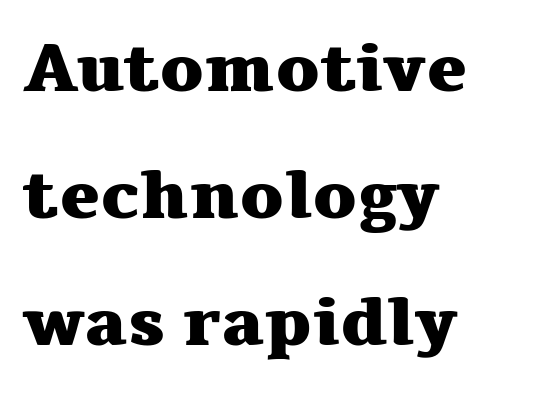
The image shows 68 px heavy, wide serif type, upright; set left-aligned, line spacing 1.87x, normal letter spacing, not underlined; medium stroke contrast and a medium x-height.
